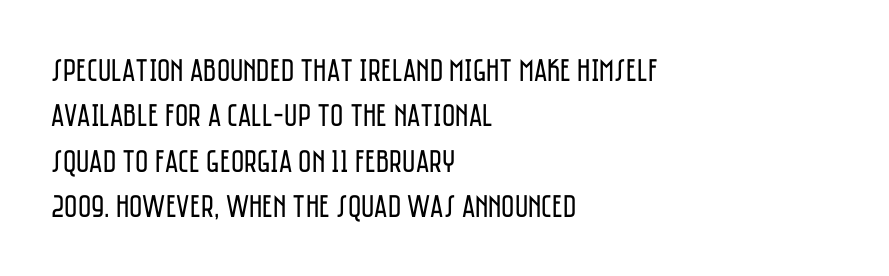
Q: Is the text bold? A: No.
Q: Is the text italic (slanted)? A: No, it is upright.
Q: Is the typeface a serif or a sans-serif typeface? A: Sans-serif.
Q: Is the text underlined? A: No.
Q: How is the paragraph aligned? A: Left-aligned.
Q: Is the spacing between letters normal or unusually wide? A: Normal.
Q: Is the spacing between lines tight, normal or loose? A: Normal.
Q: Width (condensed, normal, or wide)? A: Condensed.
Q: Stroke contrast? A: Low.
Q: x-height? A: Large.
Q: Monospaced? A: No.
